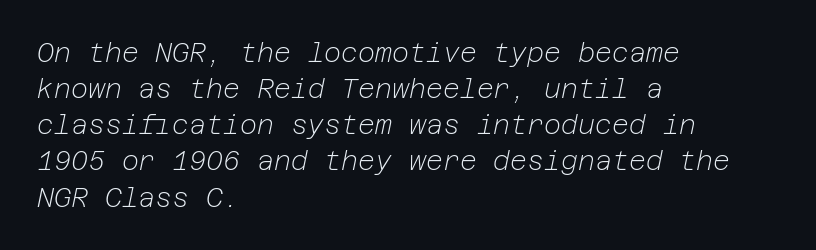
What's the leading like? Ordinary, nothing unusual. The paragraph has a hard left edge and a soft right edge. The glyphs look as if they've been sheared to an angle. The space beneath each line is pristine and unruled. Tracking value appears to be zero — textbook default spacing. Each stroke keeps to a modest, everyday thickness or less.
